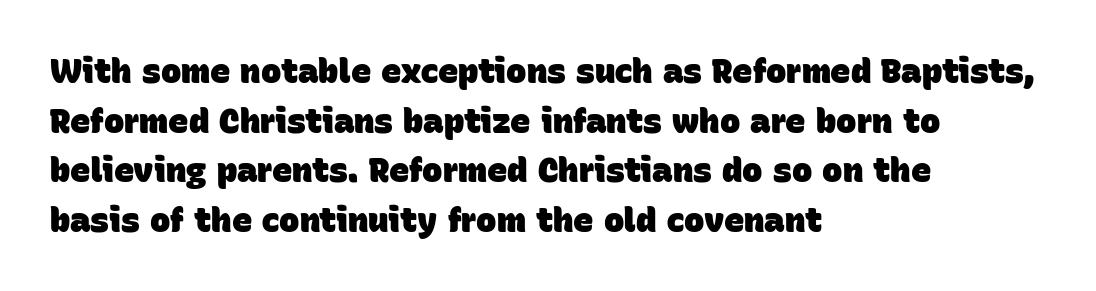
The image shows 34 px heavy sans-serif type; set left-aligned, normal line spacing (1.46x), normal letter spacing, not underlined; low stroke contrast and a large x-height.
